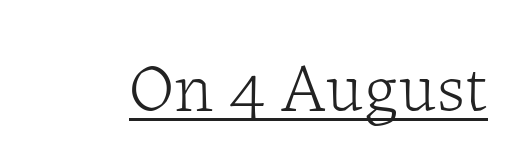
Underlining? Definitely there. Observe the serifs anchoring each vertical stroke in this sample. A typesetter would mark this as roman, not italic. The font sits on the lighter half of the weight spectrum, regular included. You could not count columns in this text — the font is proportionally spaced. Letter spacing: default.
